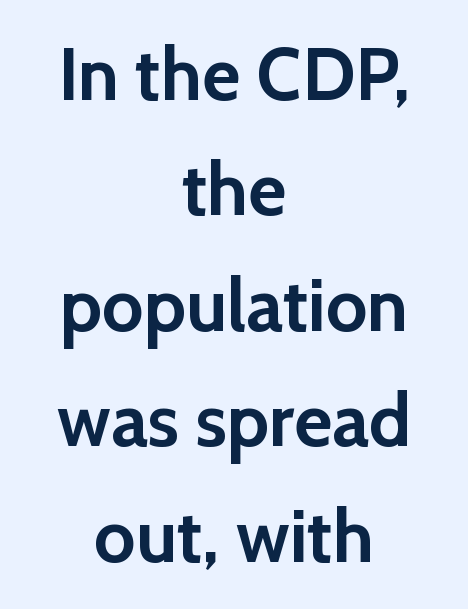
{"serif": "no", "italic": "no", "bold": "yes", "weight": "semibold", "width": "normal", "x_height": "medium", "monospaced": "no", "underline": "no", "align": "center", "line_spacing": "normal", "line_spacing_ratio": 1.56, "letter_spacing": "normal", "letter_spacing_em": 0.0, "glyph_px": 74}
